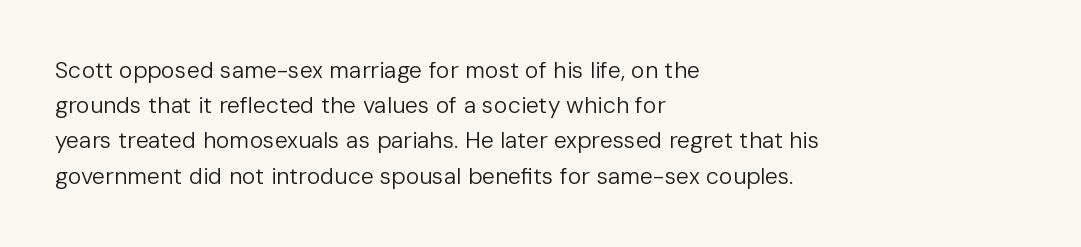
A typesetter would call this leading conventional body-copy spacing. Casual observation: everything's shoved over to the left. Counters stay open thanks to moderate or lighter strokes. The lettering stays uniformly vertical, giving the passage a roman look. No extra tracking has been applied to these lines. The gap between lines stays unmarked.
